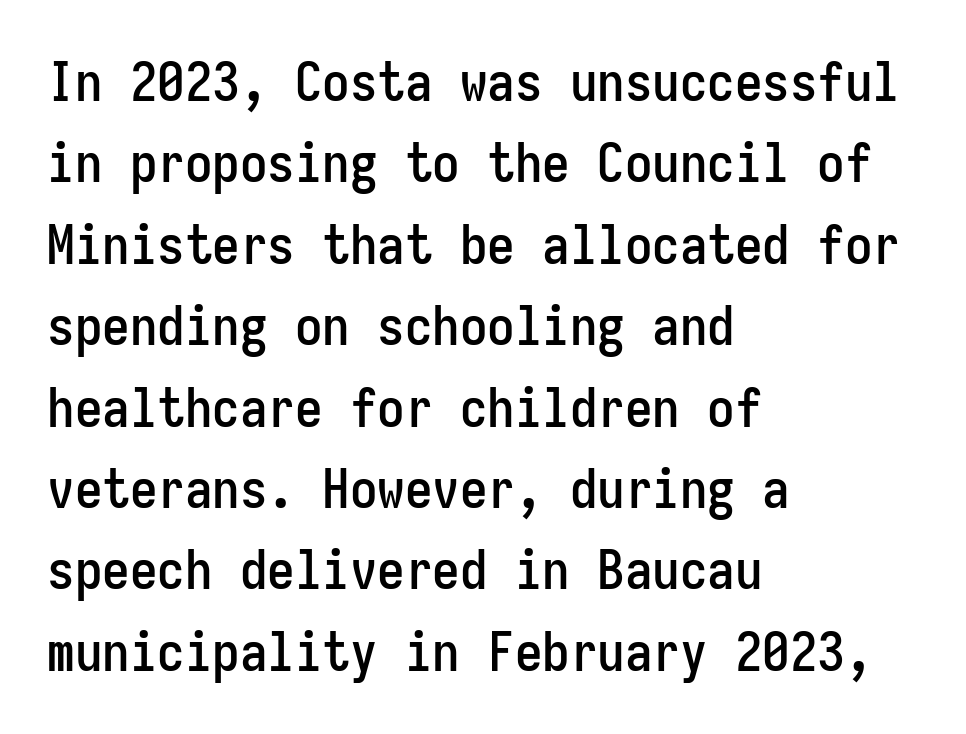
Nope, not italic — everything's standing straight. A clean baseline with only descenders dipping below it. Regarding leading, the lines here are spaced in the standard way. Every row of glyphs begins at an identical x-position on the left. Think of a typewriter: that constant character pitch is what you see here.
